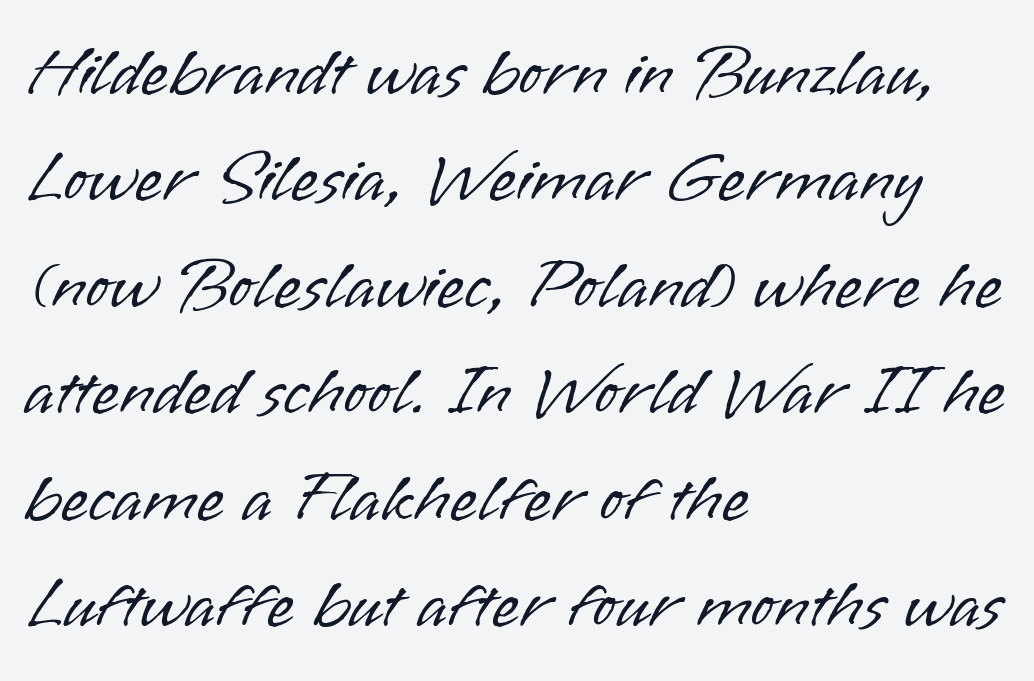
This is sans-serif lettering, the kind often seen on screens and signage. Evenly set lines give the paragraph a standard silhouette. The setting favours the left margin, as ordinary paragraphs usually do. Honestly, the letter spacing is just normal — you wouldn't notice it.
